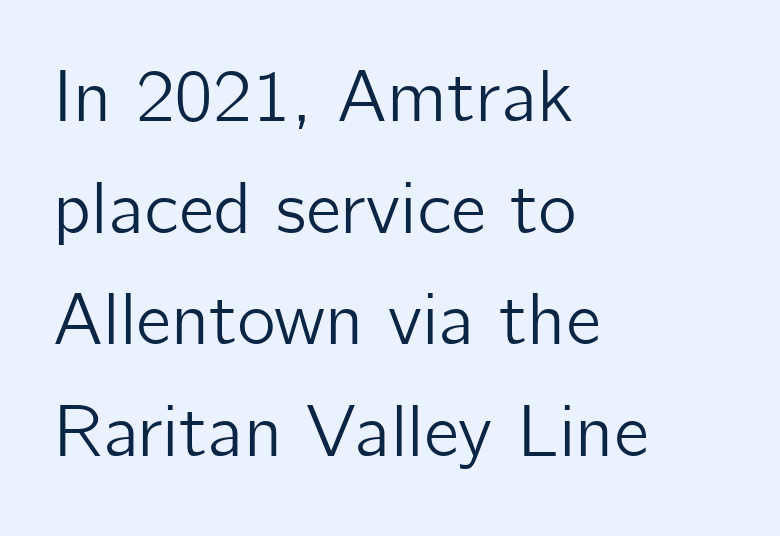
Q: Is the text italic (slanted)? A: No, it is upright.
Q: Is the typeface a serif or a sans-serif typeface? A: Sans-serif.
Q: Is the text underlined? A: No.
Q: How is the paragraph aligned? A: Left-aligned.
Q: Is the spacing between letters normal or unusually wide? A: Normal.
Q: Is the spacing between lines tight, normal or loose? A: Normal.
Q: Width (condensed, normal, or wide)? A: Normal.
Q: Stroke contrast? A: Low.
Q: x-height? A: Medium.
Q: Monospaced? A: No.
